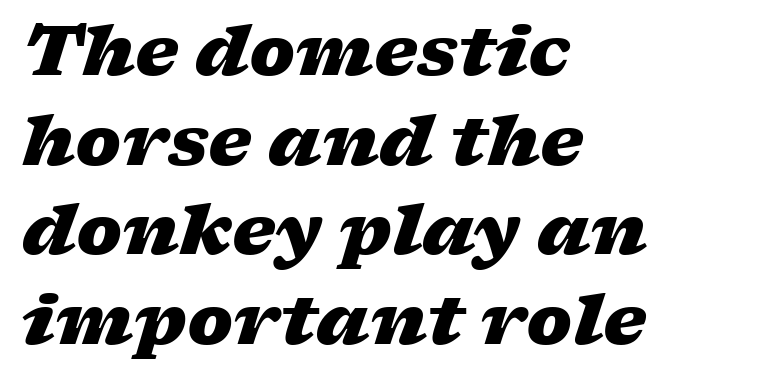
The image shows 69 px heavy, wide type, italic (leaning right); set left-aligned, normal line spacing (1.3x), normal letter spacing, not underlined; low stroke contrast and a medium x-height.
